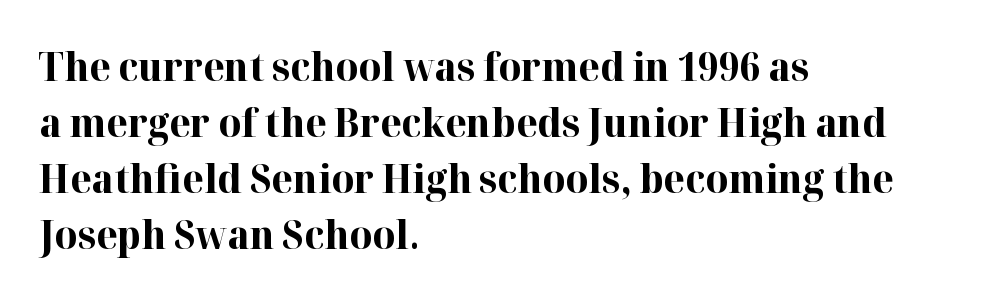
{"serif": "yes", "italic": "no", "bold": "yes", "weight": "bold", "width": "normal", "stroke_contrast": "high", "x_height": "medium", "monospaced": "no", "underline": "no", "align": "left", "line_spacing": "normal", "line_spacing_ratio": 1.44, "letter_spacing": "normal", "letter_spacing_em": 0.0, "glyph_px": 39}
